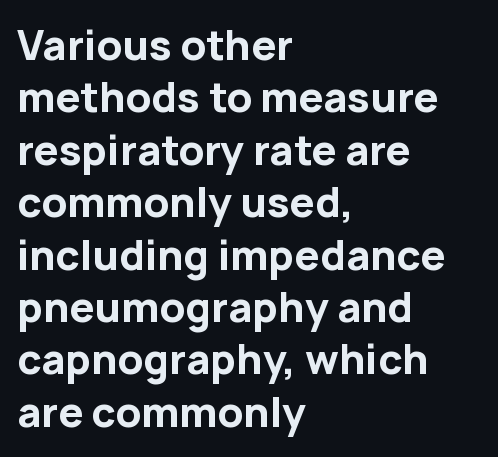
{"serif": "no", "italic": "no", "bold": "yes", "weight": "bold", "width": "normal", "stroke_contrast": "low", "x_height": "medium", "monospaced": "no", "underline": "no", "align": "left", "line_spacing": "normal", "line_spacing_ratio": 1.31, "letter_spacing": "normal", "letter_spacing_em": 0.0, "glyph_px": 40}
